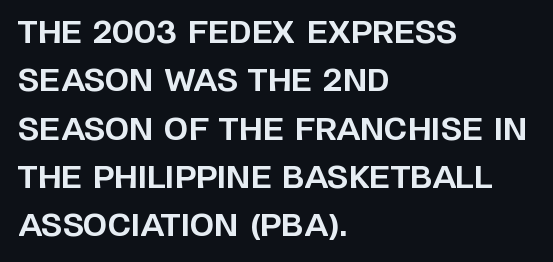
The image shows 31 px bold sans-serif type, upright; set left-aligned, normal line spacing (1.56x), normal letter spacing, not underlined; low stroke contrast and a large x-height.
